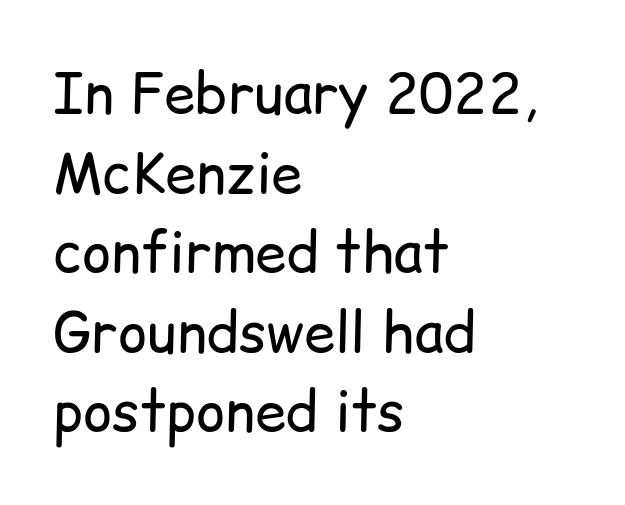
This rendering leaves character spacing at its baseline value. One glance says typical: line gaps are just what's usual. The font sits on the lighter half of the weight spectrum, regular included. The passage shown is typed in a proportional face where columns would drift. The lettering stays uniformly vertical, giving the passage a roman look.
